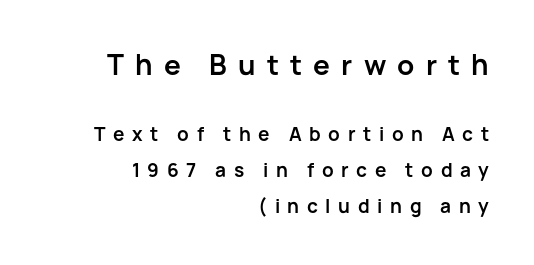
The space beneath each line is pristine and unruled. Caption: upper text group enlarged, lower text group reduced. Teacher's note: observe the even right margin — that is flush-right alignment. Note the varied advance widths — an 'i' is clearly narrower than an 'm'. Tall strokes in this sample are plumb rather than angled. A typesetter would call this heavily tracked-out type.
